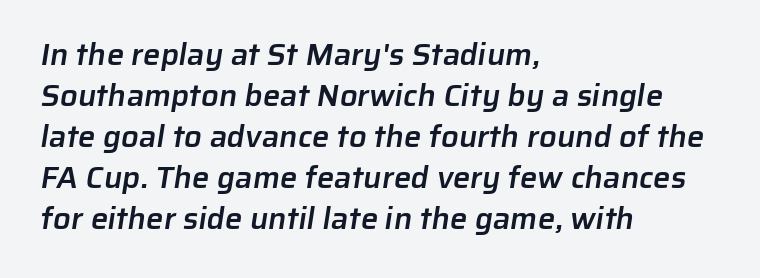
The passage shown has conventional tracking throughout. Normally led — the rows are evenly, conventionally spaced. One-word summary of the alignment: left. Varying glyph widths throughout — classic text-font behaviour. The sample has been set in demibold, a notch under bold.
